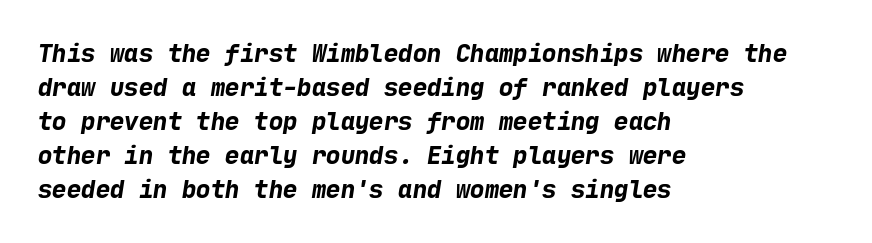
Q: Is the text bold? A: Yes.
Q: Is the text underlined? A: No.
Q: How is the paragraph aligned? A: Left-aligned.
Q: Is the spacing between letters normal or unusually wide? A: Normal.
Q: Is the spacing between lines tight, normal or loose? A: Normal.
